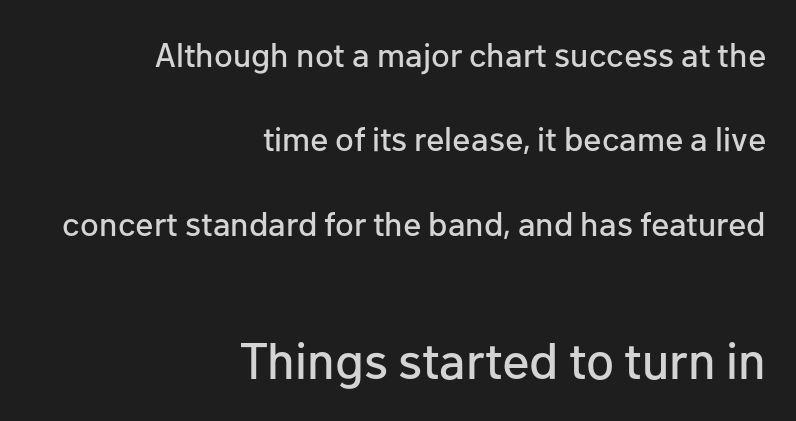
Q: Is the text italic (slanted)? A: No, it is upright.
Q: Is the typeface a serif or a sans-serif typeface? A: Sans-serif.
Q: Is the text underlined? A: No.
Q: How is the paragraph aligned? A: Right-aligned.
Q: Is the spacing between letters normal or unusually wide? A: Normal.
Q: Is the spacing between lines tight, normal or loose? A: Loose.
Q: Which block of text is set in a larger size, the first (top) or the second (bottom)? A: The second (bottom) one.
Q: Width (condensed, normal, or wide)? A: Normal.
Q: Stroke contrast? A: Low.
Q: x-height? A: Medium.
Q: Monospaced? A: No.
